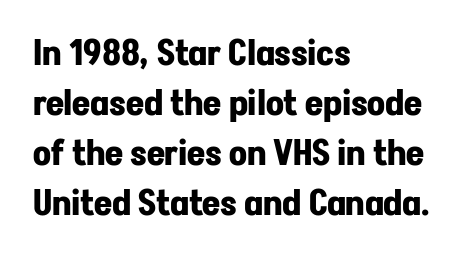
The image shows 35 px bold sans-serif type, upright; set left-aligned, normal line spacing (1.43x), normal letter spacing, not underlined; low stroke contrast and a medium x-height.
